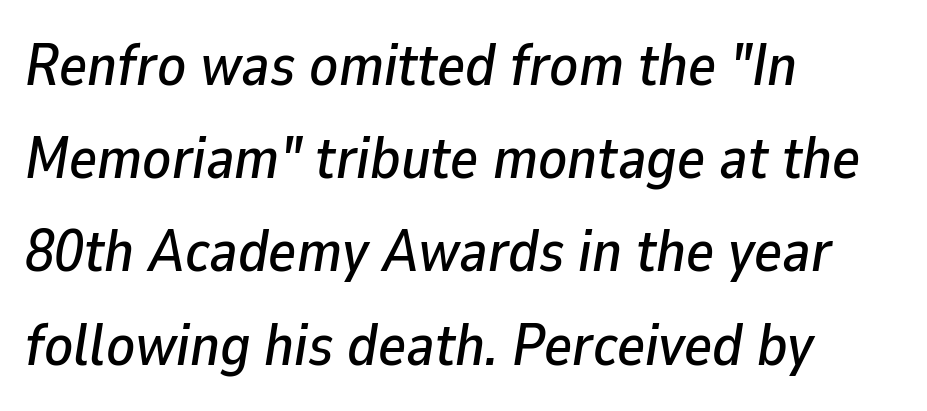
{"italic": "yes", "lean": "right", "slant_degrees": 9, "width": "normal", "stroke_contrast": "low", "x_height": "medium", "monospaced": "no", "underline": "no", "align": "left", "line_spacing": "normal", "line_spacing_ratio": 1.58, "letter_spacing": "normal", "letter_spacing_em": 0.0, "glyph_px": 59}
